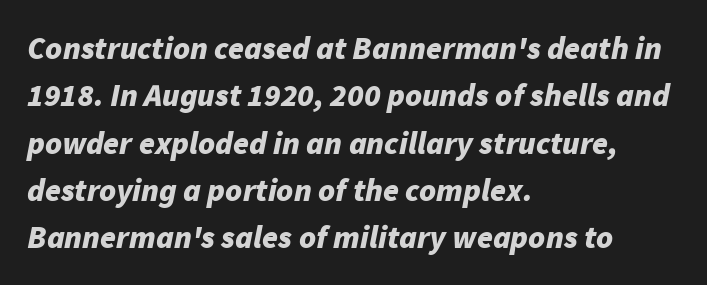
{"italic": "yes", "lean": "right", "slant_degrees": 11, "bold": "yes", "weight": "bold", "width": "normal", "stroke_contrast": "low", "x_height": "medium", "monospaced": "no", "underline": "no", "align": "left", "line_spacing": "normal", "line_spacing_ratio": 1.48, "letter_spacing": "normal", "letter_spacing_em": 0.0, "glyph_px": 32}
